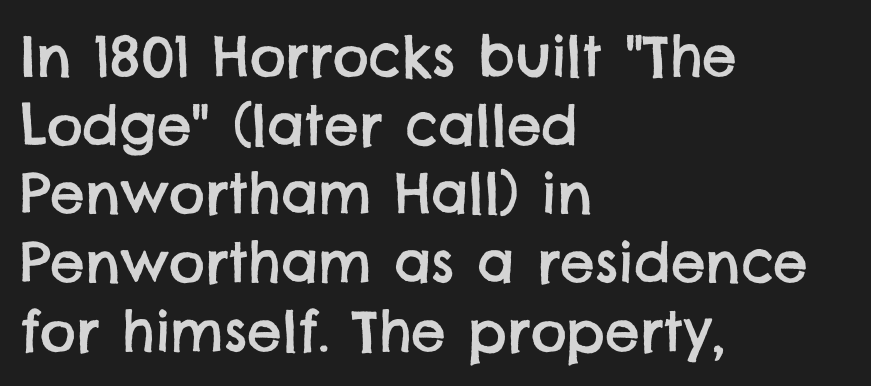
{"serif": "no", "width": "normal", "stroke_contrast": "low", "x_height": "large", "monospaced": "no", "underline": "no", "align": "left", "line_spacing": "normal", "line_spacing_ratio": 1.25, "letter_spacing": "normal", "letter_spacing_em": 0.0, "glyph_px": 55}
